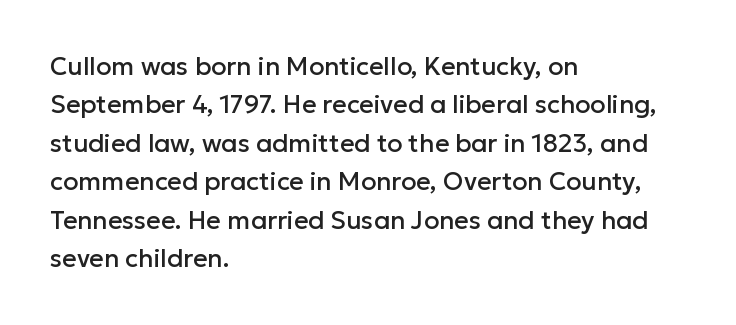
{"italic": "no", "underline": "no", "align": "left", "line_spacing": "normal", "line_spacing_ratio": 1.54, "letter_spacing": "normal", "letter_spacing_em": 0.0, "glyph_px": 25}
